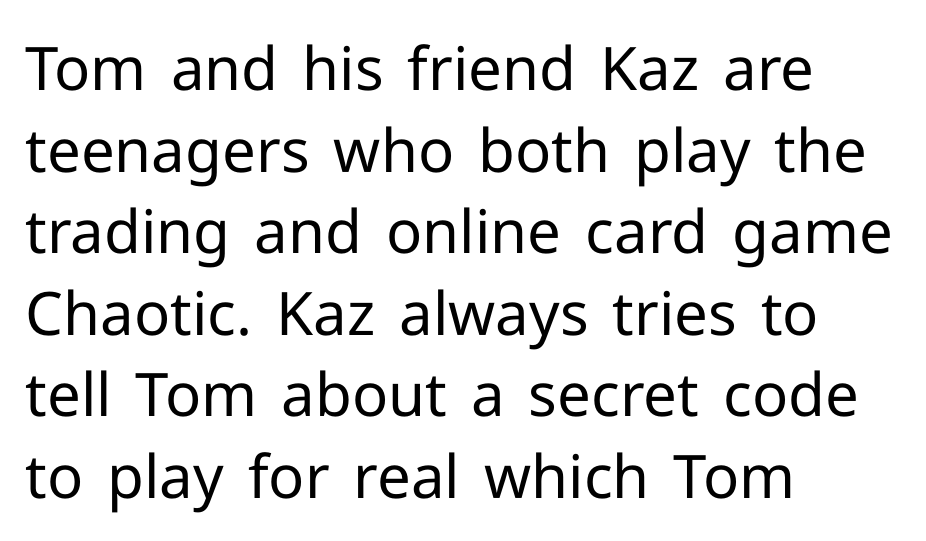
The image shows 60 px regular-weight sans-serif type, upright; set left-aligned, normal line spacing (1.36x), normal letter spacing, not underlined; low stroke contrast and a medium x-height.
